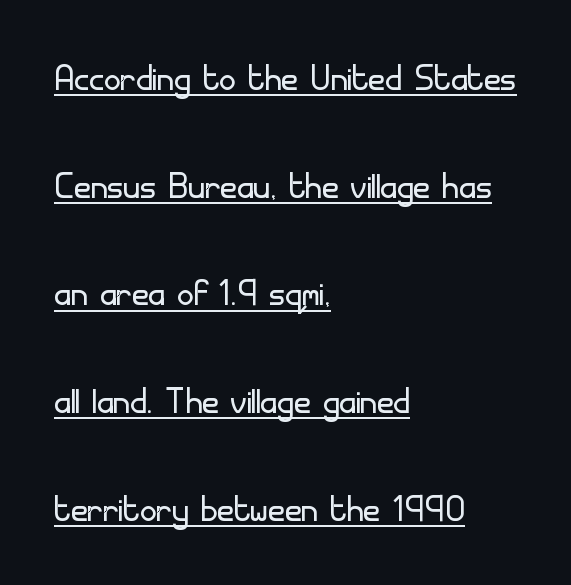
{"serif": "no", "italic": "no", "bold": "no", "weight": "light", "width": "normal", "stroke_contrast": "low", "x_height": "small", "monospaced": "no", "underline": "yes", "align": "left", "line_spacing": "loose", "line_spacing_ratio": 2.34, "letter_spacing": "normal", "letter_spacing_em": 0.0, "glyph_px": 46}
